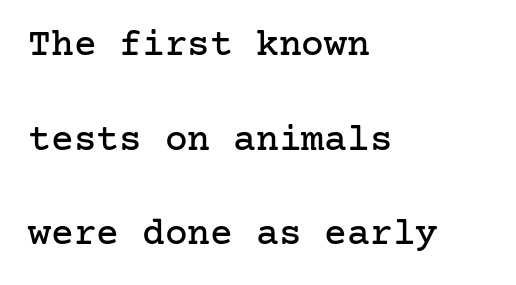
Short and long lines alike share a common starting point at left. Glyph-to-glyph distance matches everyday printed text. This sample trades compactness for vertical openness between lines. Typographically, this falls in the serif category. Upright lettering throughout. The specimen omits any rule beneath the text block's lines.
